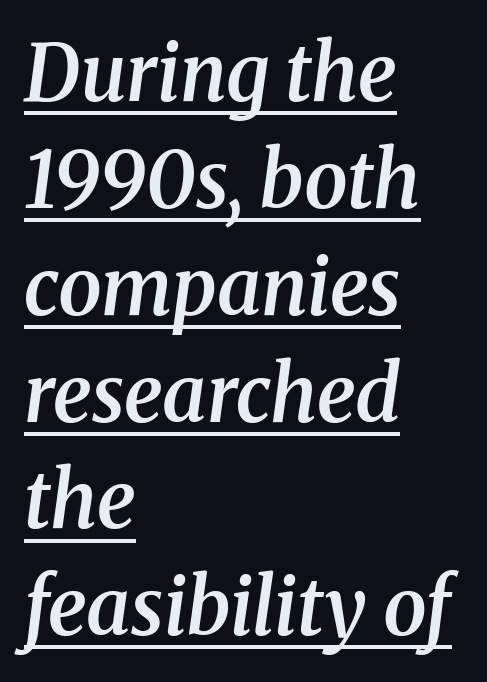
The compositor pushed each line to the left boundary. Character widths vary here, with narrow letters taking less room than wide ones. Examine the stroke ends and you'll spot serifs. The text carries the slant typical of an italic or oblique font.
